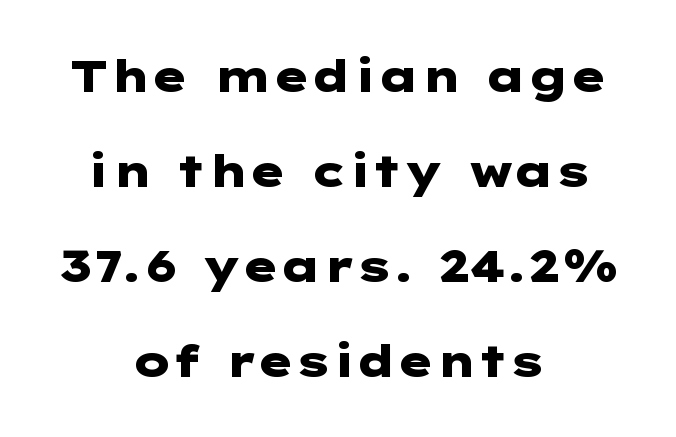
Short and long lines alike share a common midpoint. Rule under the text: the space is simply empty. The line-height multiplier appears high, well above default. Does extra space separate the letters? No, they use regular spacing.
